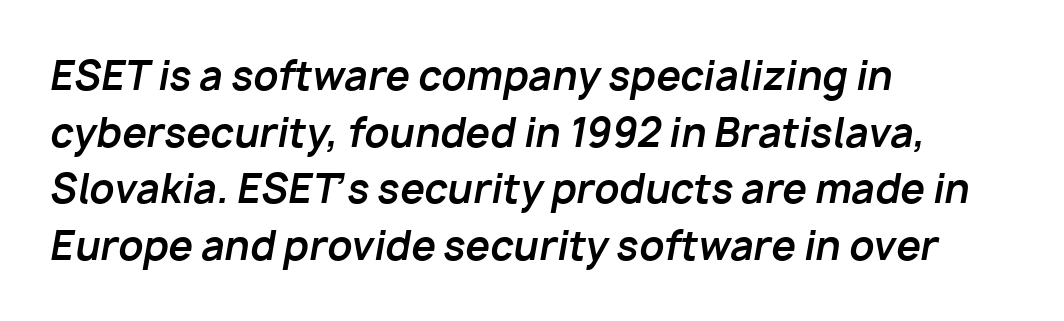
A typesetter would call this proportional, since set widths differ per character. The specimen reads as italic at a glance. Honestly, there is no underline to notice here at all. The rows are spaced the way most documents space them.
